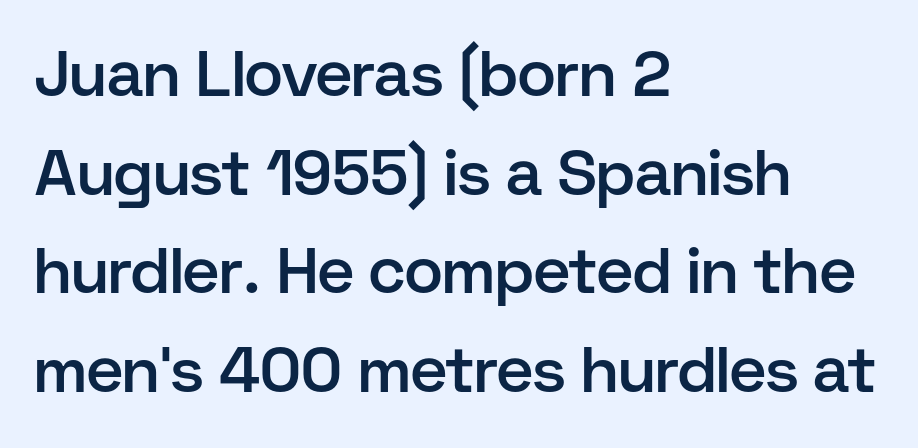
The image shows 64 px semibold sans-serif type, upright; set left-aligned, normal line spacing (1.54x), normal letter spacing, not underlined; low stroke contrast and a medium x-height.
